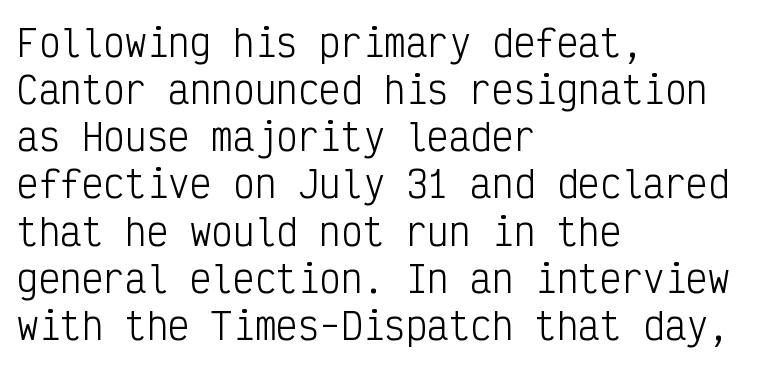
Q: Is the text bold? A: No.
Q: Is the text italic (slanted)? A: No, it is upright.
Q: Is the typeface a serif or a sans-serif typeface? A: Sans-serif.
Q: Is the text underlined? A: No.
Q: How is the paragraph aligned? A: Left-aligned.
Q: Is the spacing between letters normal or unusually wide? A: Normal.
Q: Is the spacing between lines tight, normal or loose? A: Normal.
Q: Width (condensed, normal, or wide)? A: Condensed.
Q: Stroke contrast? A: Low.
Q: x-height? A: Medium.
Q: Monospaced? A: Yes.
